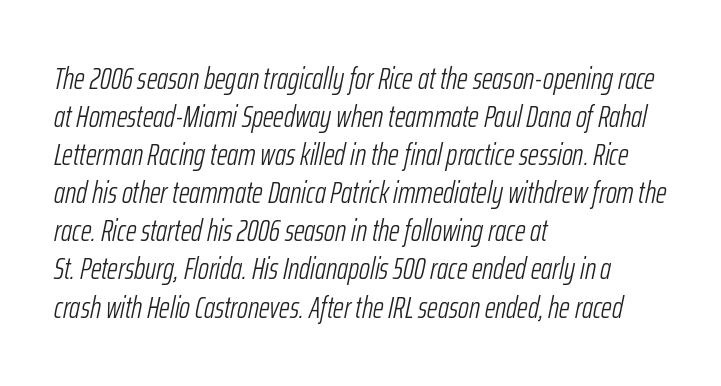
{"italic": "yes", "lean": "right", "slant_degrees": 12, "bold": "no", "weight": "light", "width": "condensed", "stroke_contrast": "low", "x_height": "medium", "monospaced": "no", "underline": "no", "align": "left", "line_spacing": "normal", "line_spacing_ratio": 1.27, "letter_spacing": "normal", "letter_spacing_em": 0.0, "glyph_px": 30}
